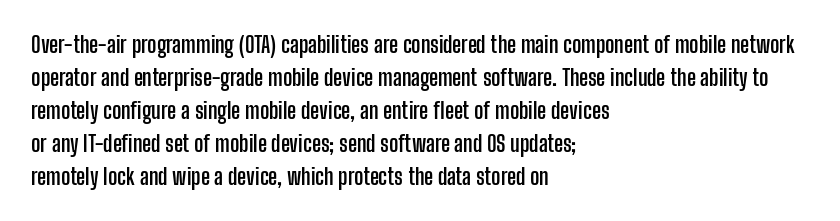
{"italic": "no", "bold": "yes", "underline": "no", "align": "left", "line_spacing": "normal", "line_spacing_ratio": 1.5, "letter_spacing": "normal", "letter_spacing_em": 0.0, "glyph_px": 22}
